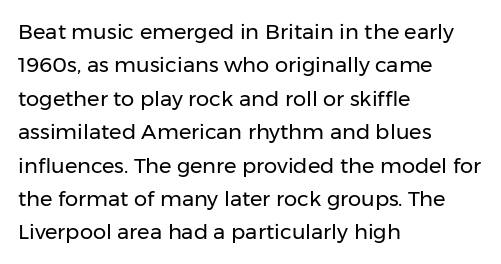
{"italic": "no", "bold": "no", "underline": "no", "align": "left", "line_spacing": "normal", "line_spacing_ratio": 1.59, "letter_spacing": "normal", "letter_spacing_em": 0.0, "glyph_px": 21}
